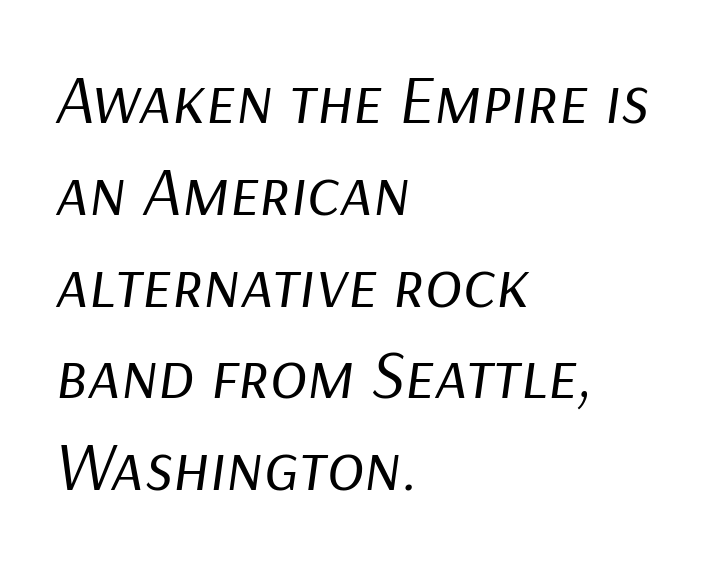
{"italic": "yes", "lean": "right", "slant_degrees": 9, "bold": "no", "weight": "regular", "width": "normal", "stroke_contrast": "low", "x_height": "medium", "monospaced": "no", "underline": "no", "align": "left", "line_spacing": "normal", "line_spacing_ratio": 1.33, "letter_spacing": "normal", "letter_spacing_em": 0.0, "glyph_px": 69}
